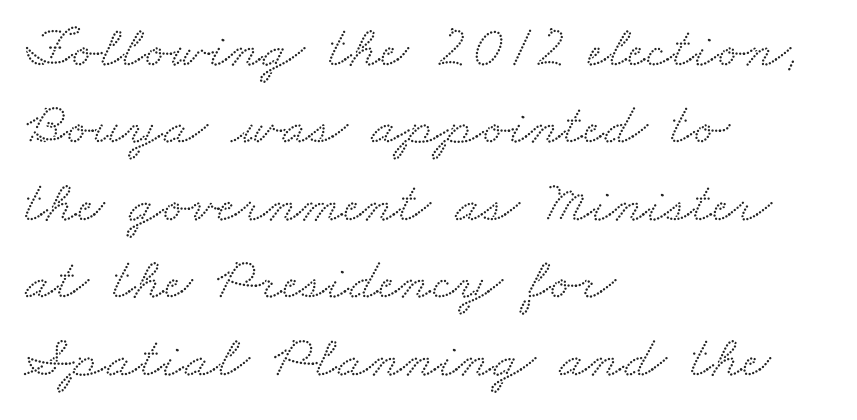
Q: Is the typeface a serif or a sans-serif typeface? A: Serif.
Q: Is the text underlined? A: No.
Q: How is the paragraph aligned? A: Left-aligned.
Q: Is the spacing between letters normal or unusually wide? A: Normal.
Q: Is the spacing between lines tight, normal or loose? A: Normal.
Q: Width (condensed, normal, or wide)? A: Wide.
Q: Stroke contrast? A: Medium.
Q: x-height? A: Small.
Q: Monospaced? A: No.
